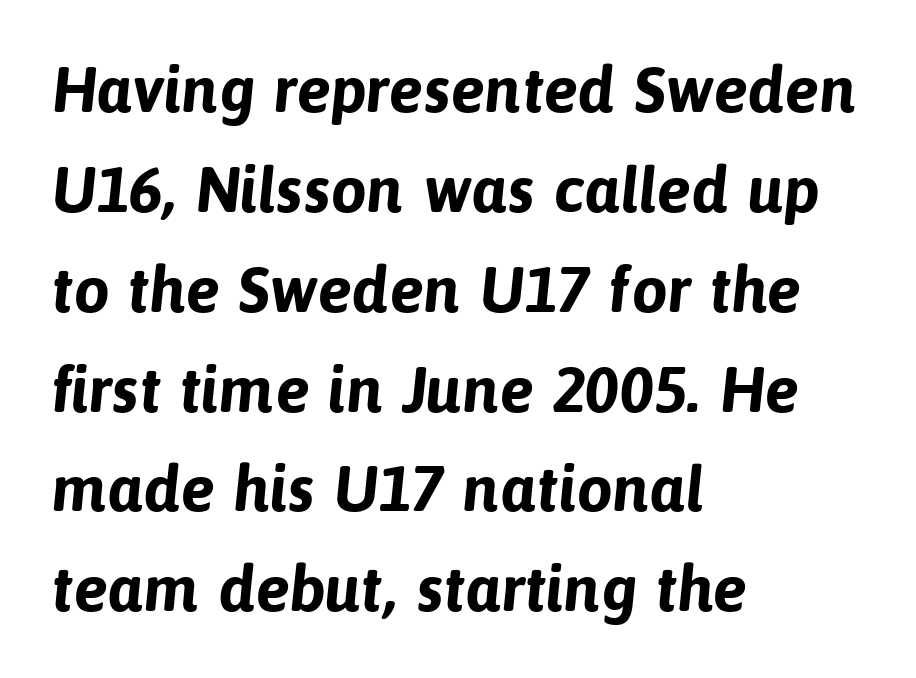
{"serif": "no", "bold": "yes", "weight": "bold", "width": "normal", "stroke_contrast": "low", "x_height": "medium", "monospaced": "no", "underline": "no", "align": "left", "line_spacing": "normal", "line_spacing_ratio": 1.56, "letter_spacing": "normal", "letter_spacing_em": 0.0, "glyph_px": 64}
